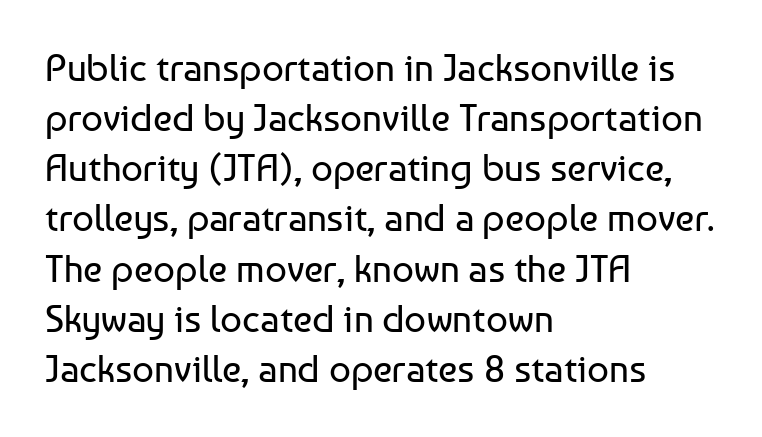
The image shows 38 px regular-weight sans-serif type, upright; set left-aligned, normal line spacing (1.32x), normal letter spacing, not underlined; low stroke contrast and a medium x-height.
